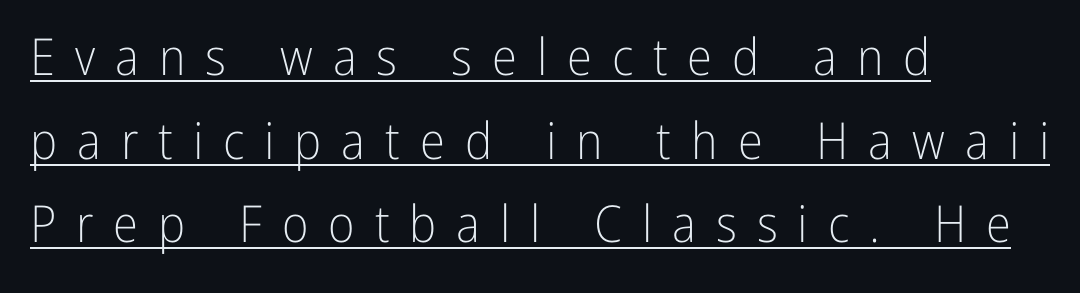
The image shows 51 px light, condensed sans-serif type, upright; set left-aligned, normal line spacing (1.64x), unusually wide letter spacing (+0.39 em), underlined; low stroke contrast and a medium x-height.
